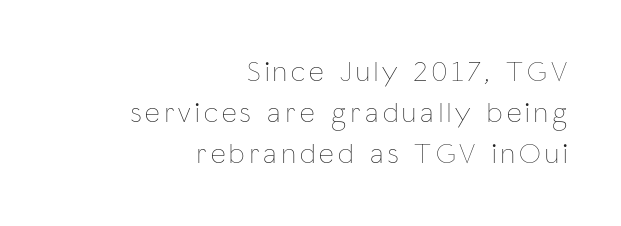
Q: Is the text bold? A: No.
Q: Is the text italic (slanted)? A: No, it is upright.
Q: Is the text underlined? A: No.
Q: How is the paragraph aligned? A: Right-aligned.
Q: Is the spacing between lines tight, normal or loose? A: Normal.
Q: Width (condensed, normal, or wide)? A: Condensed.
Q: Stroke contrast? A: Low.
Q: x-height? A: Medium.
Q: Monospaced? A: No.
